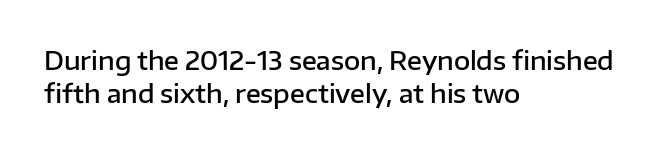
Q: Is the text bold? A: Semi-bold.
Q: Is the text italic (slanted)? A: No, it is upright.
Q: Is the text underlined? A: No.
Q: How is the paragraph aligned? A: Left-aligned.
Q: Is the spacing between letters normal or unusually wide? A: Normal.
Q: Is the spacing between lines tight, normal or loose? A: Normal.
